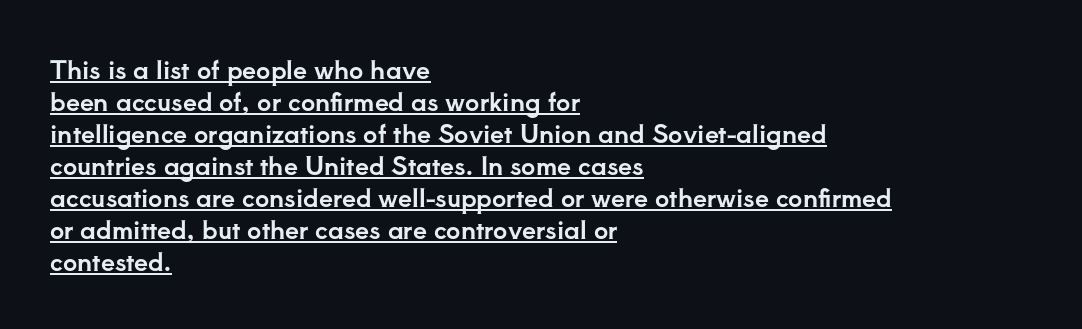
Quick note: not italic, upright. This is underlined copy, the kind a proofreader might mark for attention. A student would call this left alignment; a typographer would say flush left, rag right. There is no visible air inserted between adjacent glyphs. Compared with typical paragraphs, the rows here are spaced about the same.
